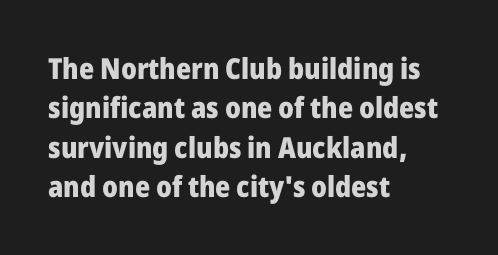
The lines sit at an ordinary, default distance from one another. Is there any slant? The stems are plumb. The space beneath each line is pristine and unruled. These words are printed bold, with thick strokes throughout. Letterform terminals end flat and unadorned throughout the passage. Looks like regular typesetting: each glyph gets only the width it needs.
